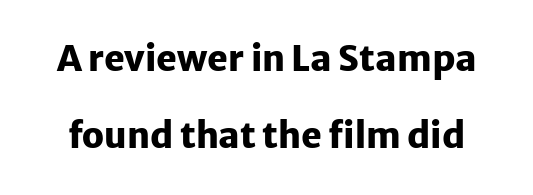
Underline: absent. The rendering shows plain stroke endings on the letterforms — a sans-serif design. The font is running at its bold setting. Honestly, the letter spacing is just normal — you wouldn't notice it.
